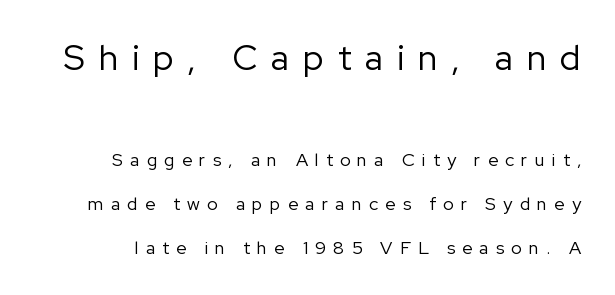
Q: Is the text bold? A: No.
Q: Is the text italic (slanted)? A: No, it is upright.
Q: Is the typeface a serif or a sans-serif typeface? A: Sans-serif.
Q: Is the text underlined? A: No.
Q: Is the spacing between letters normal or unusually wide? A: Unusually wide.
Q: Is the spacing between lines tight, normal or loose? A: Loose.
Q: Which block of text is set in a larger size, the first (top) or the second (bottom)? A: The first (top) one.
Q: Width (condensed, normal, or wide)? A: Normal.
Q: Stroke contrast? A: Low.
Q: x-height? A: Medium.
Q: Monospaced? A: No.
